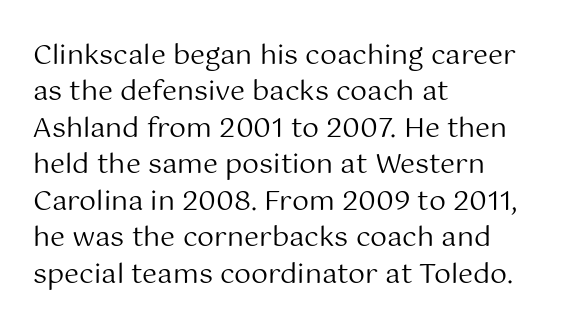
{"italic": "no", "bold": "no", "underline": "no", "align": "left", "line_spacing": "normal", "line_spacing_ratio": 1.35, "letter_spacing": "normal", "letter_spacing_em": 0.0, "glyph_px": 27}
